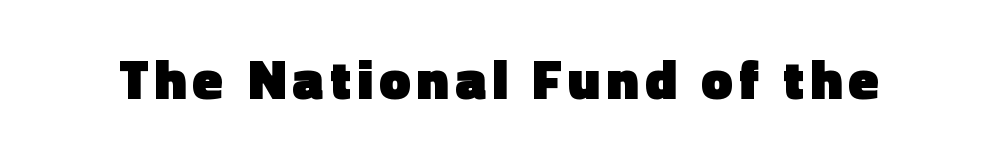
A full-strength bold gives these letters their thick strokes. Looks like regular typesetting: each glyph gets only the width it needs. The lettering stays uniformly vertical, giving the passage a roman look. The rendering shows plain stroke endings on the letterforms — a sans-serif design. Only glyphs here, with clear space below each row.
